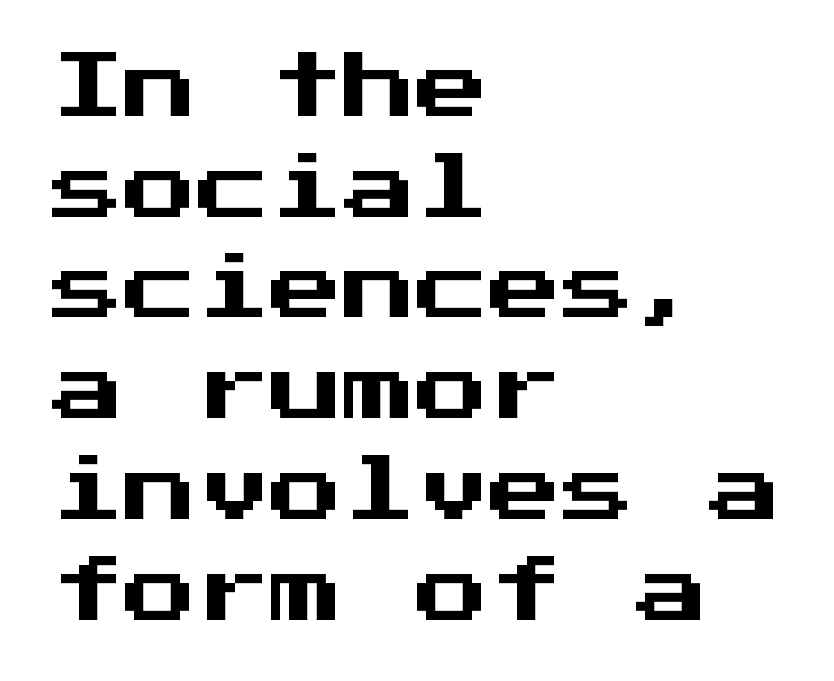
The image shows 73 px sans-serif type, upright, monospaced; set left-aligned, normal line spacing (1.38x), normal letter spacing, not underlined; medium stroke contrast and a medium x-height.
